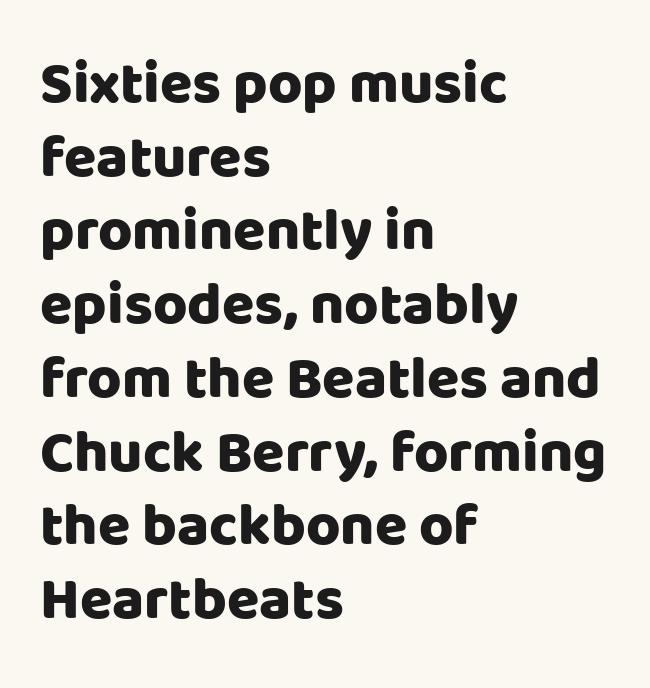
{"serif": "no", "italic": "no", "bold": "yes", "weight": "heavy", "width": "normal", "stroke_contrast": "low", "x_height": "large", "monospaced": "no", "underline": "no", "align": "left", "line_spacing": "normal", "line_spacing_ratio": 1.25, "letter_spacing": "normal", "letter_spacing_em": 0.0, "glyph_px": 59}
